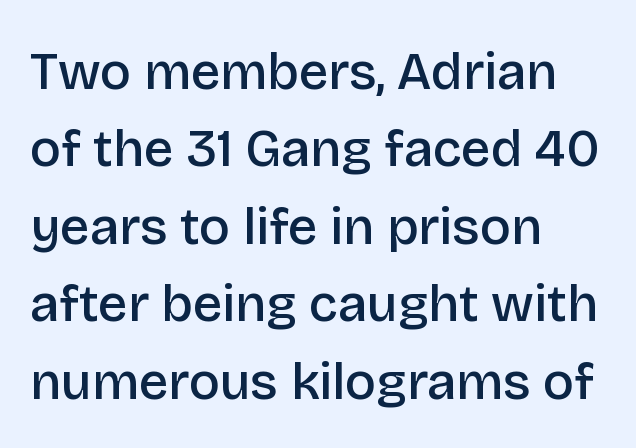
Q: Is the text bold? A: Semi-bold.
Q: Is the text italic (slanted)? A: No, it is upright.
Q: Is the typeface a serif or a sans-serif typeface? A: Sans-serif.
Q: Is the text underlined? A: No.
Q: How is the paragraph aligned? A: Left-aligned.
Q: Is the spacing between letters normal or unusually wide? A: Normal.
Q: Is the spacing between lines tight, normal or loose? A: Normal.
Q: Width (condensed, normal, or wide)? A: Normal.
Q: Stroke contrast? A: Low.
Q: x-height? A: Large.
Q: Monospaced? A: No.
